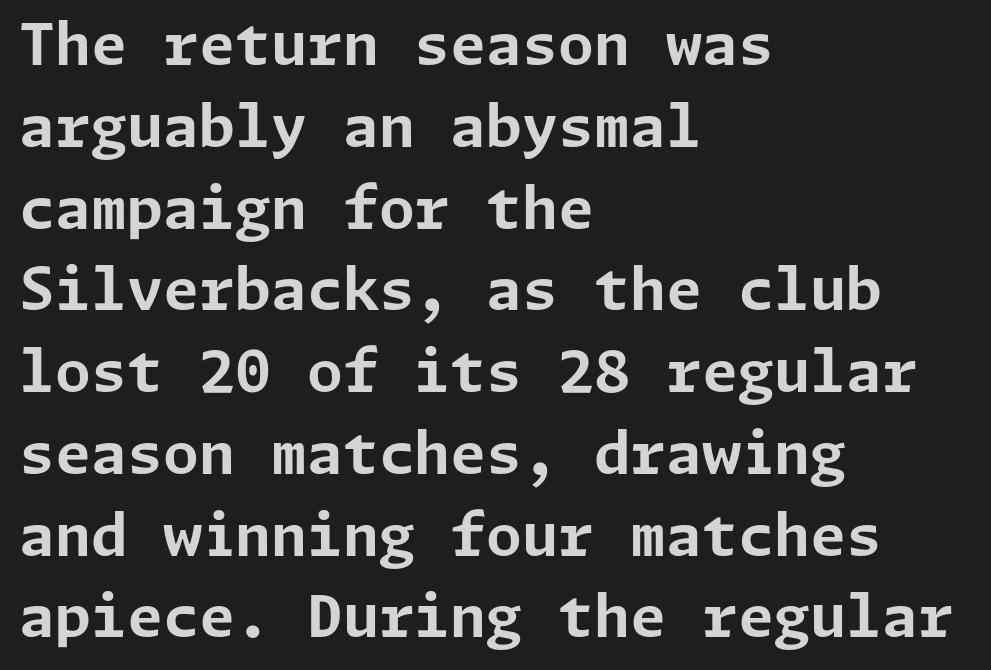
{"serif": "no", "italic": "no", "bold": "yes", "weight": "bold", "width": "normal", "stroke_contrast": "low", "x_height": "medium", "underline": "no", "align": "left", "line_spacing": "normal", "line_spacing_ratio": 1.41, "letter_spacing": "normal", "letter_spacing_em": 0.0, "glyph_px": 58}
